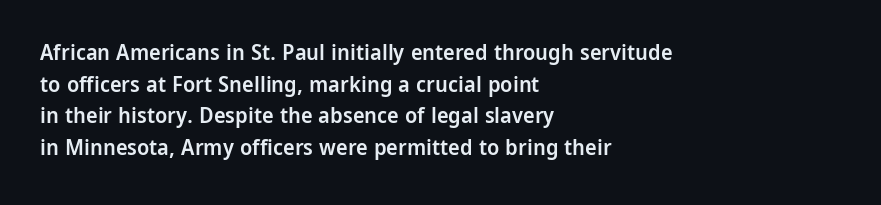
The image shows 22 px text type, upright; set left-aligned, normal line spacing (1.44x), normal letter spacing, not underlined.
